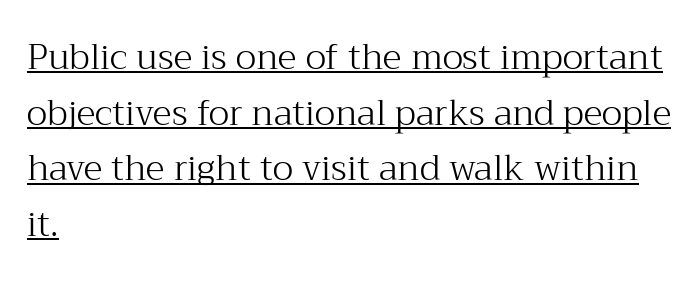
Glance below the letters and you will spot a drawn line. The passage shown stacks its lines at a standard gap. These lines are composed in type with serifs. Weight: not bold — regular or lighter. A roman cut, with each character standing at attention.
